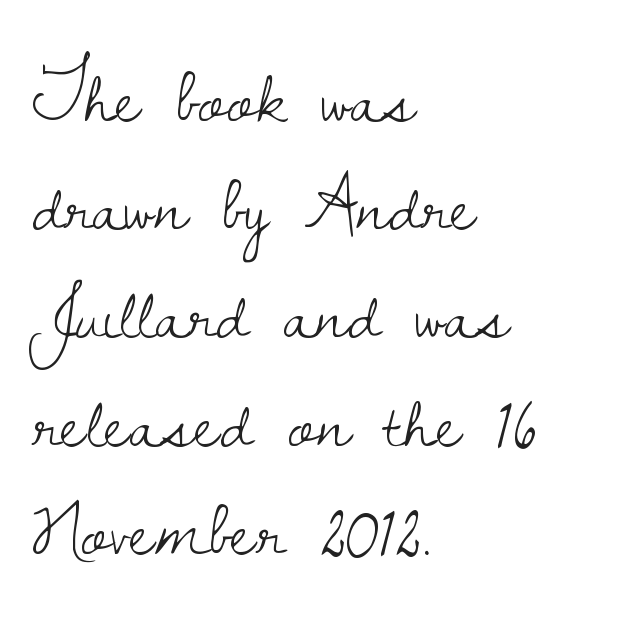
{"serif": "yes", "bold": "no", "weight": "light", "width": "normal", "stroke_contrast": "low", "x_height": "small", "monospaced": "no", "underline": "no", "align": "left", "line_spacing": "normal", "line_spacing_ratio": 1.37, "letter_spacing": "normal", "letter_spacing_em": 0.0, "glyph_px": 79}
